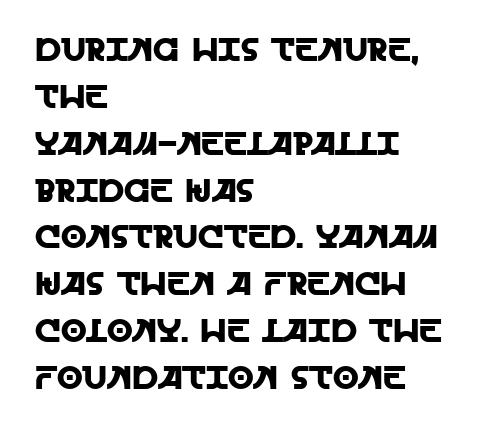
{"serif": "no", "italic": "no", "width": "normal", "x_height": "large", "monospaced": "no", "underline": "no", "align": "left", "line_spacing": "normal", "line_spacing_ratio": 1.42, "letter_spacing": "normal", "letter_spacing_em": 0.0, "glyph_px": 33}
